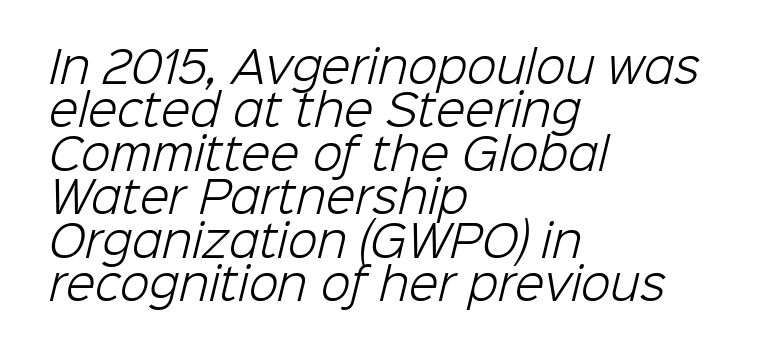
The passage shown is typed in a proportional face where columns would drift. The rendering shows plain stroke endings on the letterforms — a sans-serif design. The passage shown is not underscored anywhere. These lines huddle together more closely than default settings would place them. Stem width sits at or under what a default text font uses. The tracking reads as untouched default to a designer's eye.
